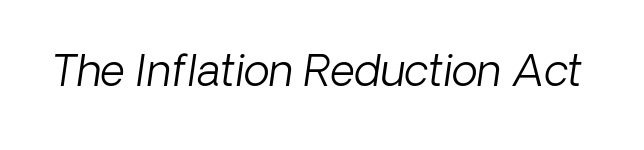
Q: Is the text bold? A: No.
Q: Is the typeface a serif or a sans-serif typeface? A: Sans-serif.
Q: Is the text underlined? A: No.
Q: Is the spacing between letters normal or unusually wide? A: Normal.
Q: Width (condensed, normal, or wide)? A: Normal.
Q: Stroke contrast? A: Low.
Q: x-height? A: Medium.
Q: Monospaced? A: No.
